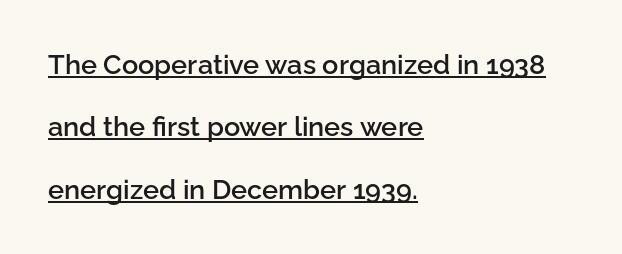
Q: Is the text bold? A: Semi-bold.
Q: Is the text italic (slanted)? A: No, it is upright.
Q: Is the text underlined? A: Yes.
Q: How is the paragraph aligned? A: Left-aligned.
Q: Is the spacing between letters normal or unusually wide? A: Normal.
Q: Is the spacing between lines tight, normal or loose? A: Loose.
